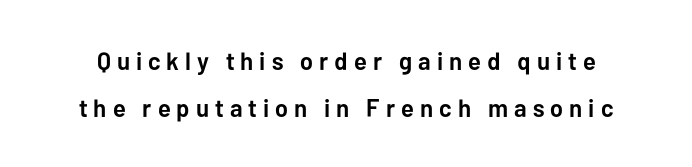
The image shows 25 px bold type, upright; set line spacing 1.88x, unusually wide letter spacing (+0.24 em), not underlined.
